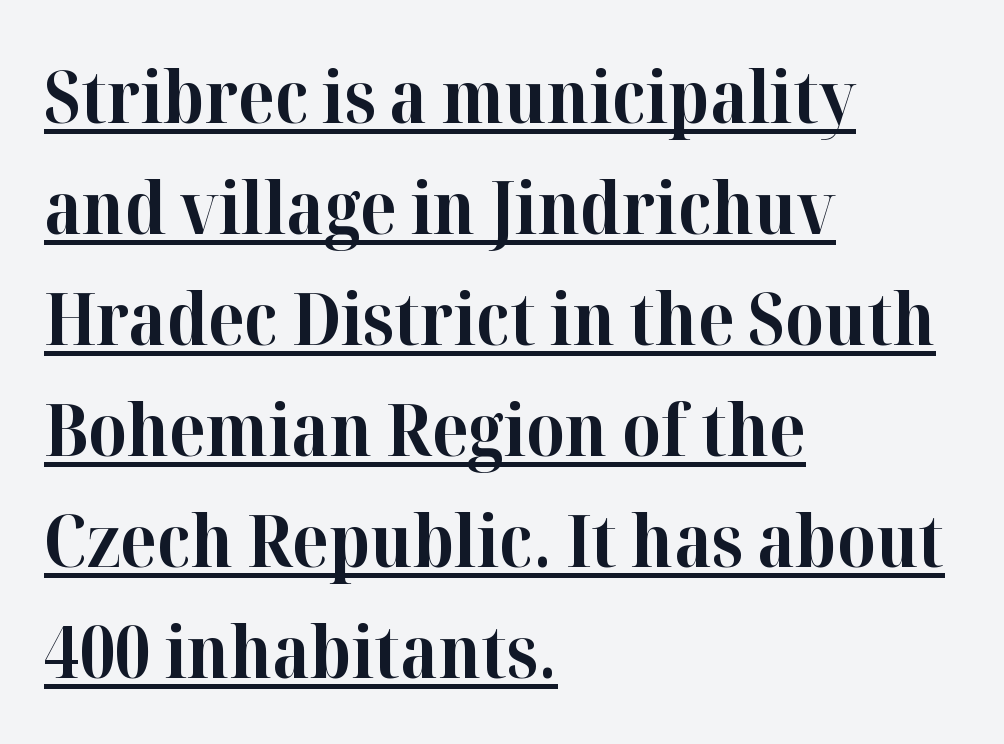
The image shows 73 px bold serif type, upright; set left-aligned, normal line spacing (1.52x), normal letter spacing, underlined; high stroke contrast and a medium x-height.
